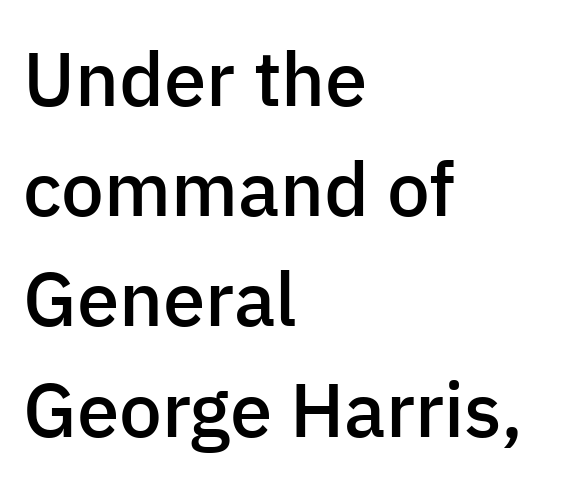
{"serif": "no", "italic": "no", "bold": "semi", "weight": "semibold", "width": "normal", "stroke_contrast": "low", "x_height": "medium", "monospaced": "no", "underline": "no", "align": "left", "line_spacing": "normal", "line_spacing_ratio": 1.45, "letter_spacing": "normal", "letter_spacing_em": 0.0, "glyph_px": 76}
